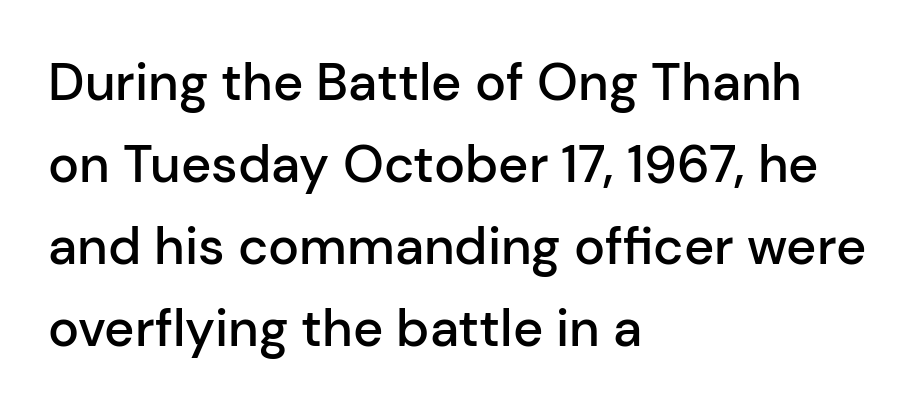
{"serif": "no", "italic": "no", "bold": "semi", "weight": "semibold", "width": "normal", "stroke_contrast": "low", "x_height": "medium", "monospaced": "no", "underline": "no", "align": "left", "line_spacing": "normal", "line_spacing_ratio": 1.58, "letter_spacing": "normal", "letter_spacing_em": 0.0, "glyph_px": 52}
